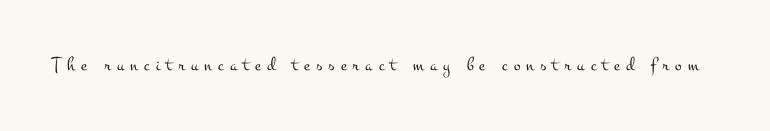
Has an underline been added? It has not. The cut favours lightness, reaching ordinary text weight at its darkest. The type is letterspaced generously, with wide tracking.
